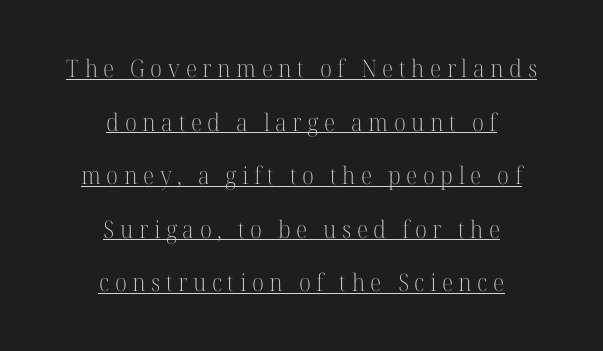
{"italic": "no", "bold": "no", "underline": "yes", "align": "center", "line_spacing": "loose", "line_spacing_ratio": 2.23, "letter_spacing": "wide", "letter_spacing_em": 0.23, "glyph_px": 24}
